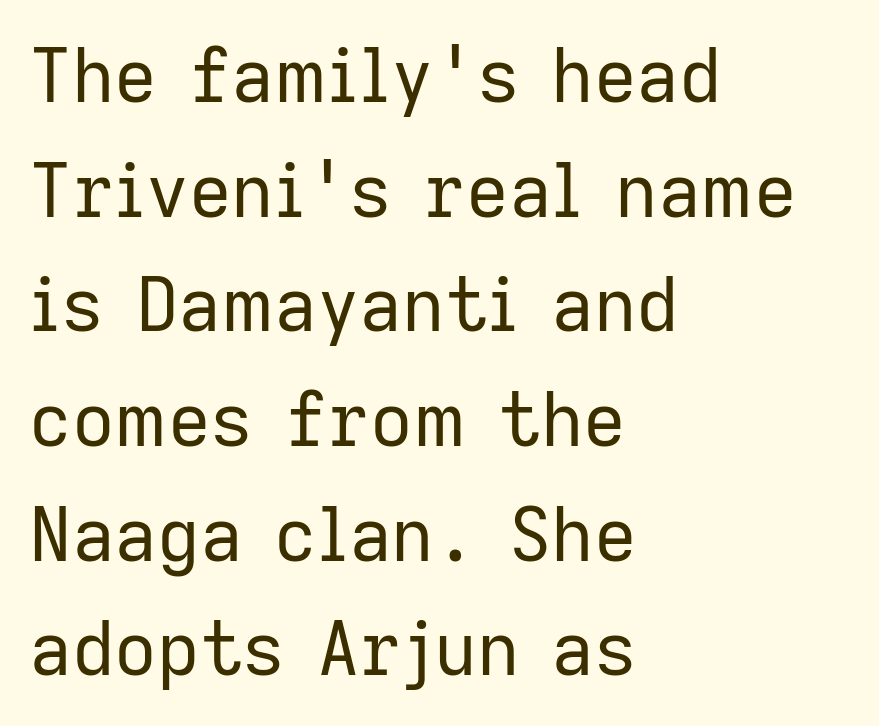
This sample uses plain, unmodified letter spacing. The lettering stays uniformly vertical, giving the passage a roman look. Here the designer chose a conventional face with non-uniform glyph widths. Underline: absent. The rendering shows plain stroke endings on the letterforms — a sans-serif design. Quick note: interline space is typical.
